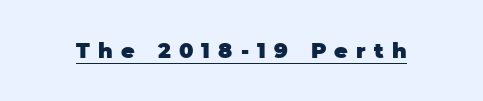
The image shows 21 px bold type, upright; set unusually wide letter spacing (+0.39 em), underlined.
